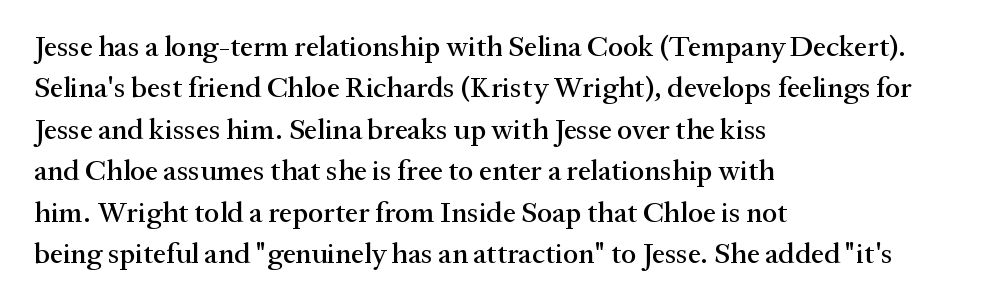
The image shows 29 px serif type, upright; set left-aligned, normal line spacing (1.43x), normal letter spacing, not underlined; medium stroke contrast and a medium x-height.
